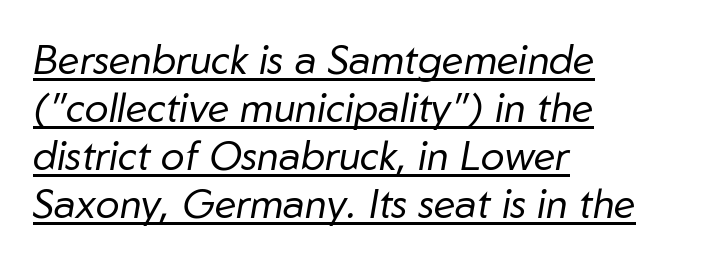
Q: Is the text bold? A: No.
Q: Is the text italic (slanted)? A: Yes, it leans right by about 10 degrees.
Q: Is the text underlined? A: Yes.
Q: How is the paragraph aligned? A: Left-aligned.
Q: Is the spacing between letters normal or unusually wide? A: Normal.
Q: Width (condensed, normal, or wide)? A: Normal.
Q: Stroke contrast? A: Low.
Q: x-height? A: Medium.
Q: Monospaced? A: No.
